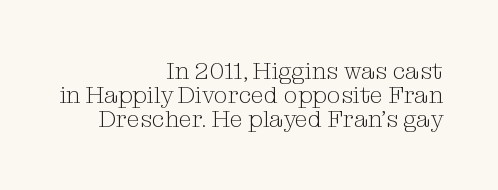
Think standard paragraph weight, or any step lighter than that. Tracking value appears to be zero — textbook default spacing. Notice how the stems are strictly vertical — no italics here. The lines in this sample share a right terminus and differ only in where they begin. Underlining? Definitely not there. Does the leading feel generous? Not at all — it's pinched.
